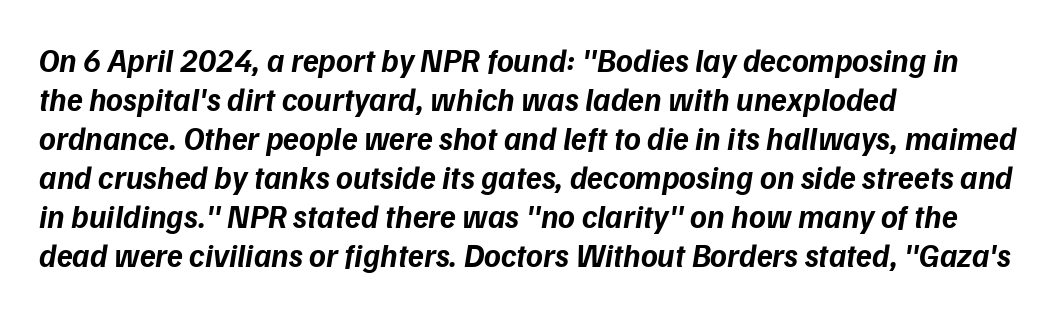
Q: Is the text bold? A: Yes.
Q: Is the text italic (slanted)? A: Yes, it leans right by about 9 degrees.
Q: Is the text underlined? A: No.
Q: How is the paragraph aligned? A: Left-aligned.
Q: Is the spacing between letters normal or unusually wide? A: Normal.
Q: Width (condensed, normal, or wide)? A: Normal.
Q: Stroke contrast? A: Low.
Q: x-height? A: Medium.
Q: Monospaced? A: No.
